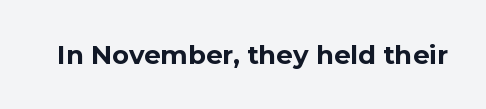
{"italic": "no", "bold": "yes", "underline": "no", "letter_spacing": "normal", "letter_spacing_em": 0.0, "glyph_px": 26}
